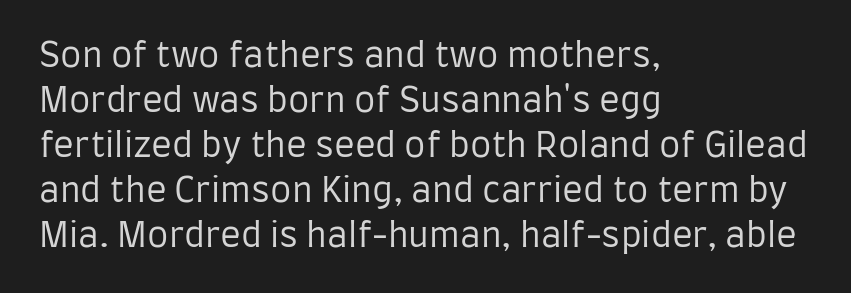
{"serif": "no", "italic": "no", "bold": "no", "weight": "regular", "width": "condensed", "stroke_contrast": "low", "x_height": "large", "monospaced": "no", "underline": "no", "align": "left", "line_spacing": "normal", "line_spacing_ratio": 1.32, "letter_spacing": "normal", "letter_spacing_em": 0.0, "glyph_px": 34}
